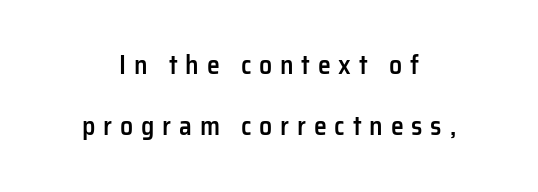
The image shows 26 px text type, upright; set centered, loose line spacing (2.35x), unusually wide letter spacing (+0.3 em), not underlined.
